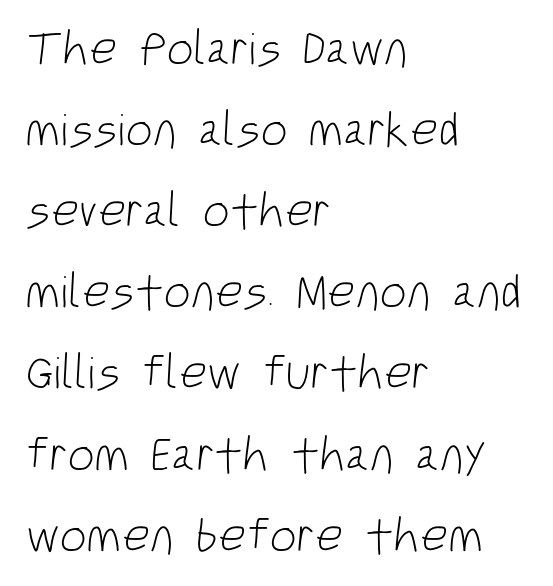
The image shows 48 px light, condensed sans-serif type; set left-aligned, normal line spacing (1.69x), normal letter spacing, not underlined; low stroke contrast and a large x-height.
